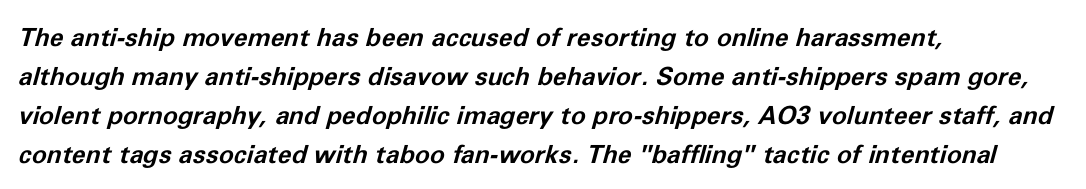
Notice how the stems are inclined rather than vertical — that's the hallmark of italics. Line spacing here is normal. These words are printed bold, with thick strokes throughout. There is no visible air inserted between adjacent glyphs. The passage is arranged the way most books set body copy — flush left. Quick note: underline off.
